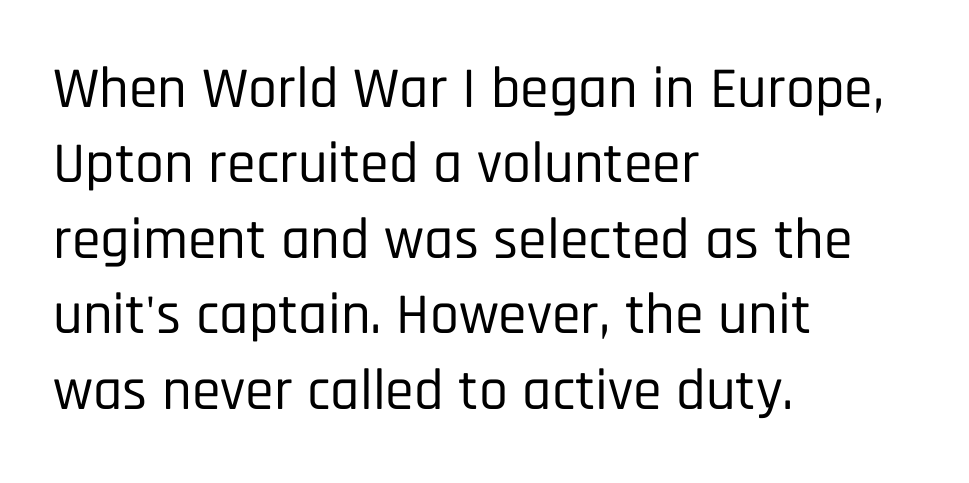
{"serif": "no", "italic": "no", "width": "condensed", "stroke_contrast": "low", "x_height": "large", "monospaced": "no", "underline": "no", "align": "left", "line_spacing": "normal", "line_spacing_ratio": 1.3, "letter_spacing": "normal", "letter_spacing_em": 0.0, "glyph_px": 58}
